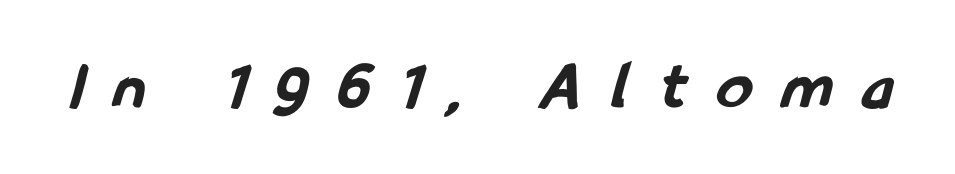
The image shows 69 px bold, condensed sans-serif type; set unusually wide letter spacing (+0.46 em), not underlined; low stroke contrast and a medium x-height.
